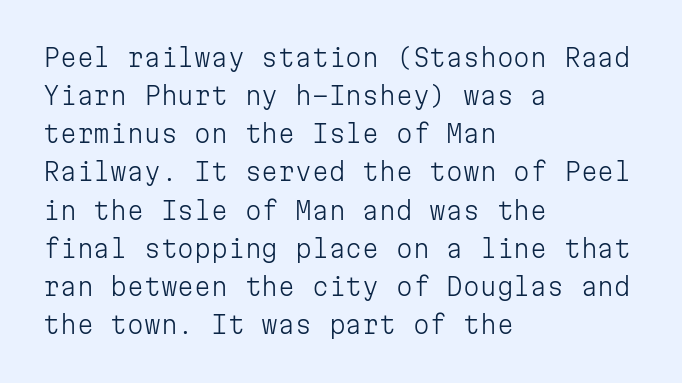
Is there much room between lines? A standard amount, neither cramped nor airy. A roman cut, with each character standing at attention. How are the letters spaced? Ordinarily, with no added tracking. This rendering features lettering with no underline. The paragraph shown leans on its left margin. The weight tops out at a normal text grade.
